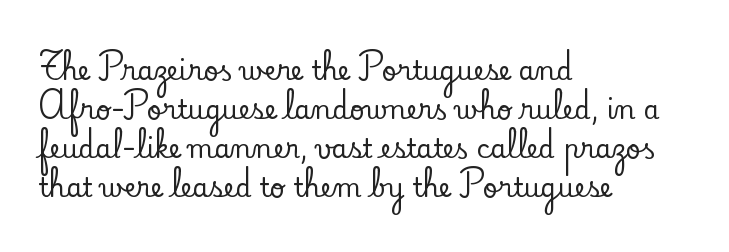
Q: Is the text italic (slanted)? A: No, it is upright.
Q: Is the text underlined? A: No.
Q: How is the paragraph aligned? A: Left-aligned.
Q: Is the spacing between letters normal or unusually wide? A: Normal.
Q: Is the spacing between lines tight, normal or loose? A: Normal.
